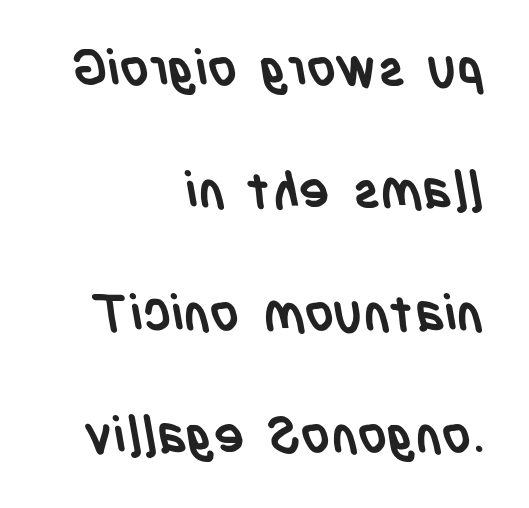
{"serif": "no", "bold": "yes", "weight": "semibold", "width": "condensed", "stroke_contrast": "low", "x_height": "large", "monospaced": "no", "underline": "no", "align": "right", "line_spacing": "loose", "line_spacing_ratio": 2.4, "letter_spacing": "normal", "letter_spacing_em": 0.0, "glyph_px": 51}
